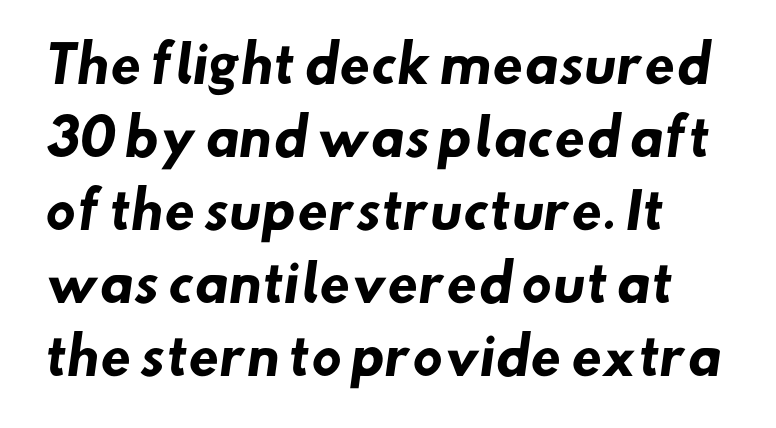
These lines are set flush left with a ragged right edge. Glyph-to-glyph distance matches everyday printed text. You could not count columns in this text — the font is proportionally spaced. Weight check: bold — yes, fully. To sum up the face: it is a sans, with no serifs. Only glyphs here, with clear space below each row.
